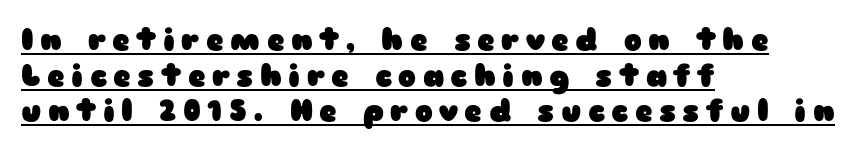
Underlining? Definitely there. These lines have a slow, spaced-out rhythm from letter to letter. The paragraph has a hard left edge and a soft right edge. Ascenders rise straight up at ninety degrees. A sans-serif font was chosen for this passage. The letters advance in unequal steps, a hallmark of proportional type.
